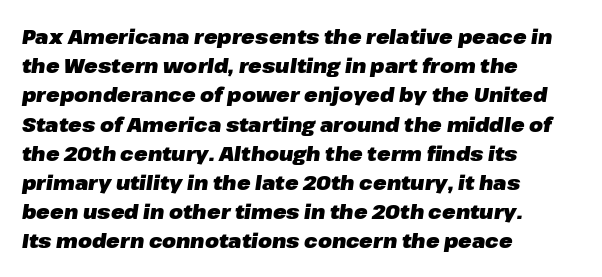
Quick note: italic. Only glyphs here, with clear space below each row. Students, note that the glyphs here touch the page at normal intervals. Casual observation: everything's shoved over to the left. Line spacing here is normal. What weight is shown? A full bold with thick strokes.
